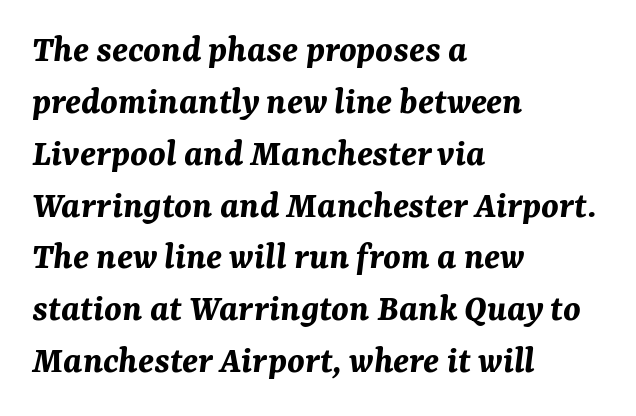
Descenders are the only things crossing below the line. Do the characters align in a grid? No, the font is proportional. Rows of type keep a routine distance in the vertical direction. What weight is shown? A full bold with thick strokes.
